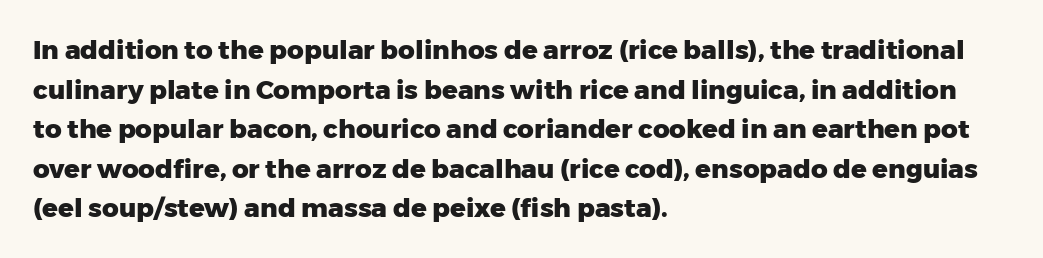
{"italic": "no", "bold": "yes", "underline": "no", "align": "left", "line_spacing": "normal", "line_spacing_ratio": 1.52, "letter_spacing": "normal", "letter_spacing_em": 0.0, "glyph_px": 26}
